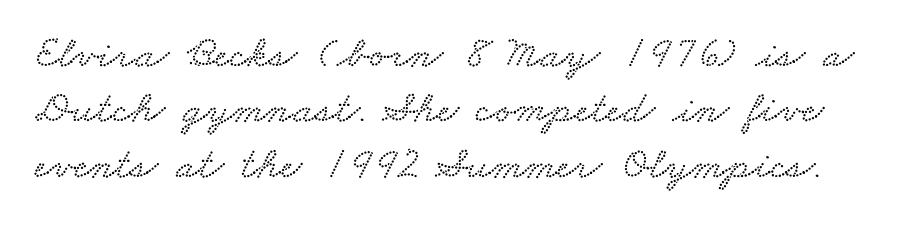
Q: Is the text underlined? A: No.
Q: Is the spacing between letters normal or unusually wide? A: Normal.
Q: Width (condensed, normal, or wide)? A: Wide.
Q: Stroke contrast? A: Low.
Q: x-height? A: Small.
Q: Monospaced? A: No.
